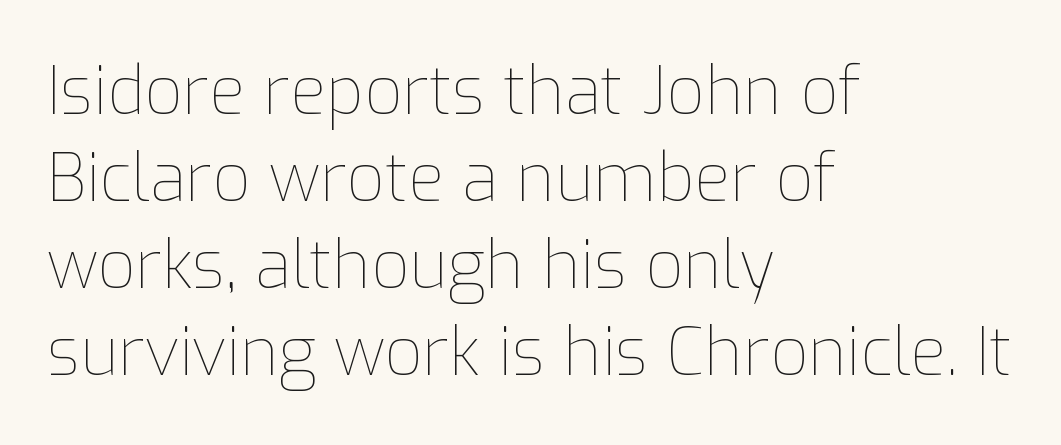
These glyphs show unthickened strokes, regular width or finer. Regular leading. The space directly below the letters is spotless. Ascenders rise straight up at ninety degrees. The typesetter chose a ragged-right arrangement here. These lines are rendered in a variable-pitch font.
